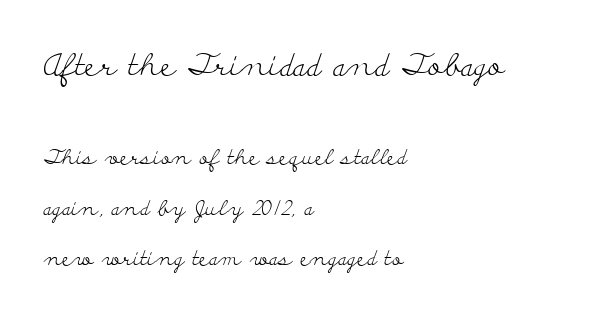
The image shows 31 px light, wide serif type; set left-aligned, loose line spacing (2.4x), normal letter spacing, not underlined; the first (top) block is 1.48x larger; low stroke contrast and a small x-height.
